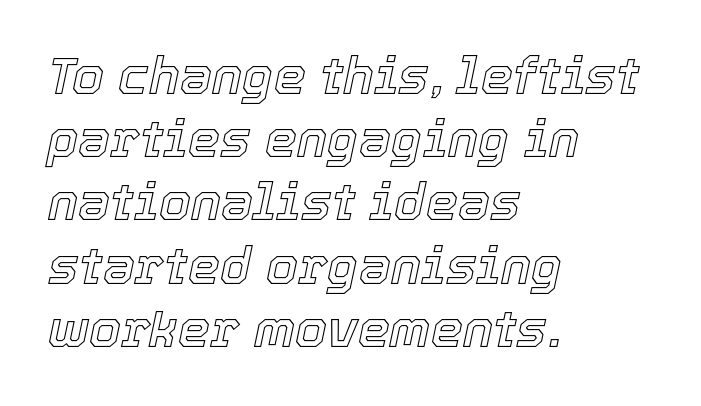
Q: Is the text italic (slanted)? A: Yes, it leans right by about 12 degrees.
Q: Is the text underlined? A: No.
Q: How is the paragraph aligned? A: Left-aligned.
Q: Is the spacing between letters normal or unusually wide? A: Normal.
Q: Width (condensed, normal, or wide)? A: Normal.
Q: x-height? A: Medium.
Q: Monospaced? A: No.
